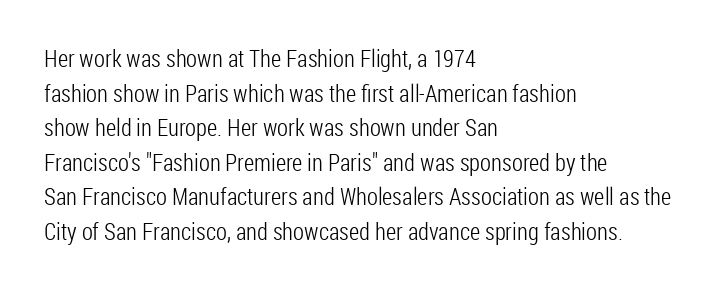
The image shows 24 px text type, upright; set left-aligned, normal line spacing (1.44x), normal letter spacing, not underlined.
